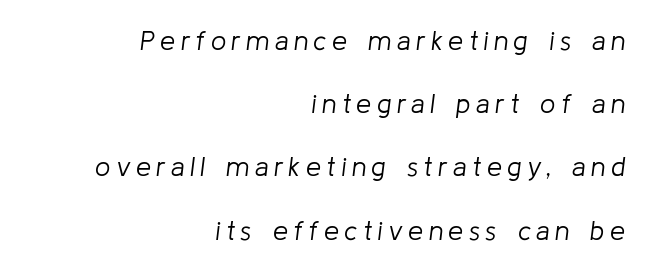
Q: Is the text bold? A: No.
Q: Is the text italic (slanted)? A: Yes, it leans right by about 8 degrees.
Q: Is the text underlined? A: No.
Q: How is the paragraph aligned? A: Right-aligned.
Q: Is the spacing between letters normal or unusually wide? A: Unusually wide.
Q: Is the spacing between lines tight, normal or loose? A: Loose.
